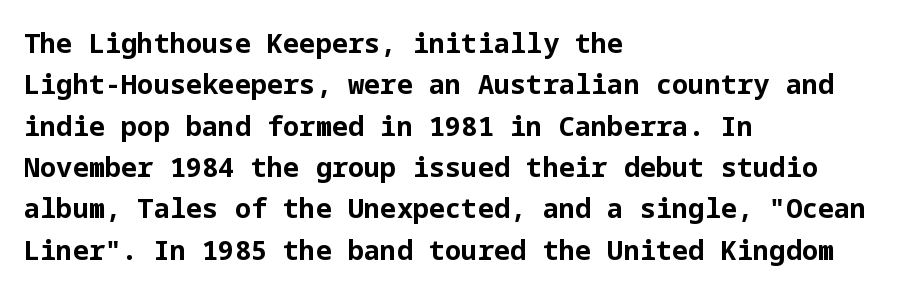
Q: Is the text bold? A: Yes.
Q: Is the text italic (slanted)? A: No, it is upright.
Q: Is the text underlined? A: No.
Q: How is the paragraph aligned? A: Left-aligned.
Q: Is the spacing between letters normal or unusually wide? A: Normal.
Q: Is the spacing between lines tight, normal or loose? A: Normal.
